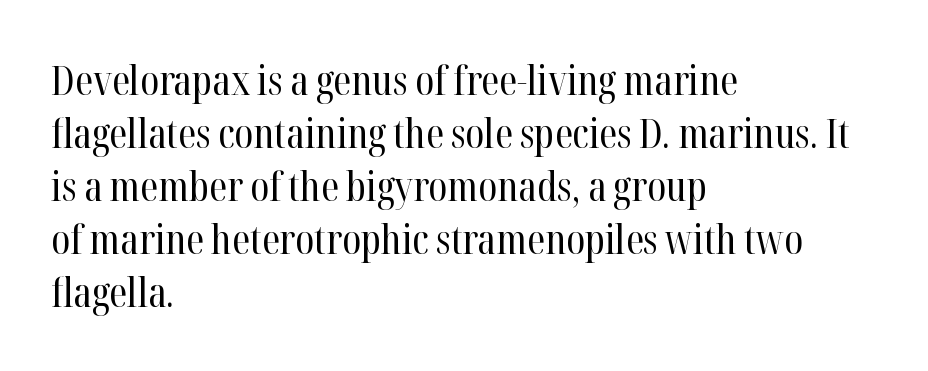
Q: Is the text bold? A: No.
Q: Is the text italic (slanted)? A: No, it is upright.
Q: Is the typeface a serif or a sans-serif typeface? A: Serif.
Q: Is the text underlined? A: No.
Q: How is the paragraph aligned? A: Left-aligned.
Q: Is the spacing between letters normal or unusually wide? A: Normal.
Q: Is the spacing between lines tight, normal or loose? A: Normal.
Q: Width (condensed, normal, or wide)? A: Condensed.
Q: Stroke contrast? A: High.
Q: x-height? A: Medium.
Q: Monospaced? A: No.
